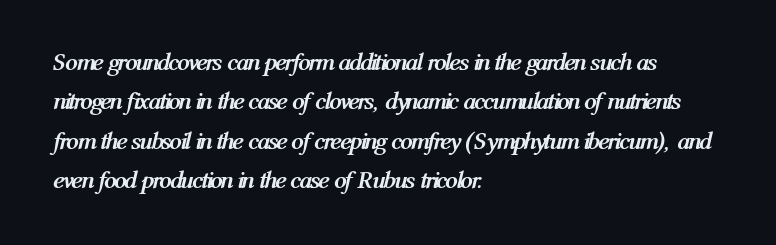
In terms of leading, this rendering sits right in the middle. Only glyphs here, with clear space below each row. Each word holds together tightly as a unit, with standard inter-letter gaps. The ragged edge is on the right, which tells us the setting is flush left.
